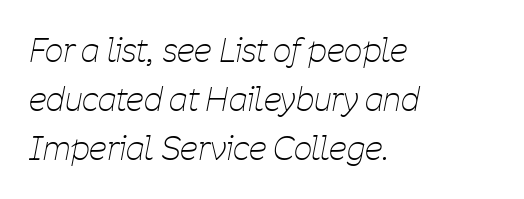
{"italic": "yes", "lean": "right", "slant_degrees": 11, "bold": "no", "weight": "thin", "width": "condensed", "stroke_contrast": "low", "x_height": "medium", "monospaced": "no", "underline": "no", "align": "left", "line_spacing": "normal", "line_spacing_ratio": 1.53, "letter_spacing": "normal", "letter_spacing_em": 0.0, "glyph_px": 32}
